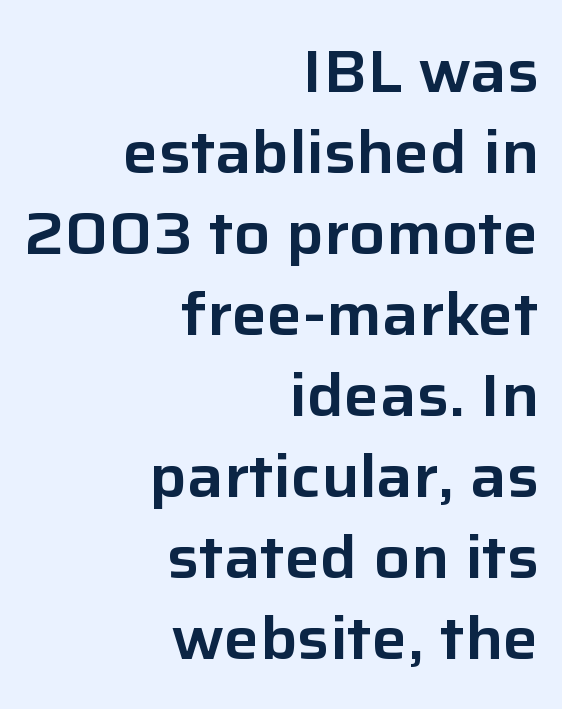
The image shows 60 px sans-serif type, upright; set right-aligned, normal line spacing (1.35x), normal letter spacing, not underlined; low stroke contrast and a medium x-height.
